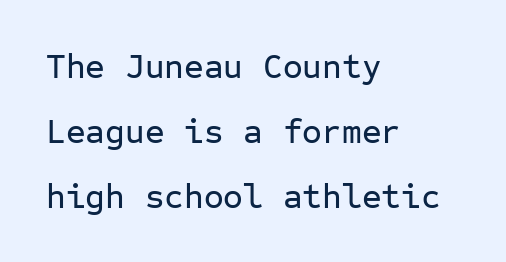
Q: Is the text italic (slanted)? A: No, it is upright.
Q: Is the typeface a serif or a sans-serif typeface? A: Sans-serif.
Q: Is the text underlined? A: No.
Q: How is the paragraph aligned? A: Left-aligned.
Q: Is the spacing between letters normal or unusually wide? A: Normal.
Q: Is the spacing between lines tight, normal or loose? A: Loose.
Q: Width (condensed, normal, or wide)? A: Normal.
Q: Stroke contrast? A: Low.
Q: x-height? A: Medium.
Q: Monospaced? A: Yes.
